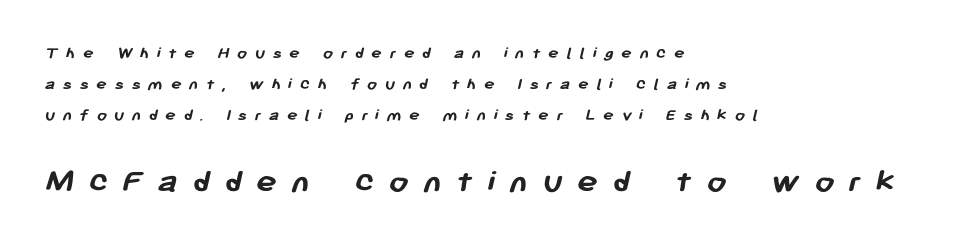
Q: Is the text bold? A: Yes.
Q: Is the typeface a serif or a sans-serif typeface? A: Sans-serif.
Q: Is the text underlined? A: No.
Q: How is the paragraph aligned? A: Left-aligned.
Q: Is the spacing between letters normal or unusually wide? A: Unusually wide.
Q: Which block of text is set in a larger size, the first (top) or the second (bottom)? A: The second (bottom) one.
Q: Width (condensed, normal, or wide)? A: Normal.
Q: Stroke contrast? A: Low.
Q: x-height? A: Medium.
Q: Monospaced? A: No.
